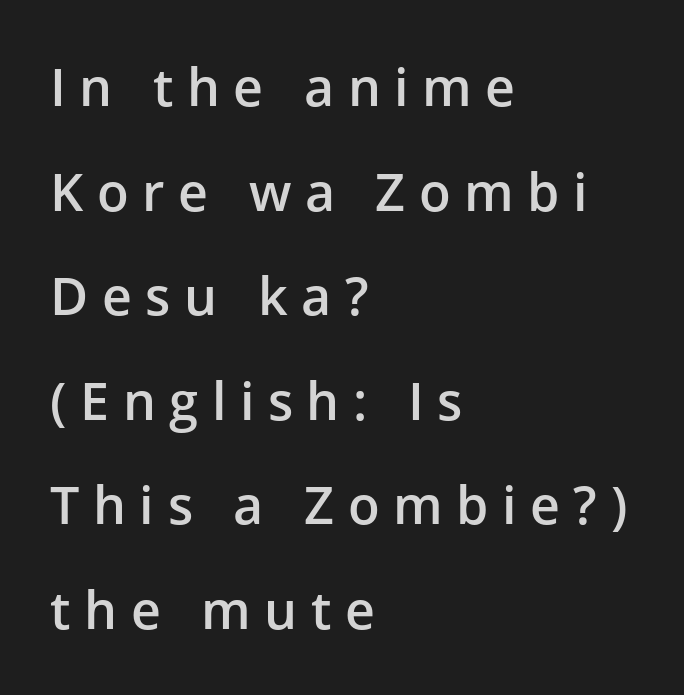
Q: Is the text bold? A: Semi-bold.
Q: Is the text italic (slanted)? A: No, it is upright.
Q: Is the typeface a serif or a sans-serif typeface? A: Sans-serif.
Q: Is the text underlined? A: No.
Q: How is the paragraph aligned? A: Left-aligned.
Q: Is the spacing between letters normal or unusually wide? A: Unusually wide.
Q: Is the spacing between lines tight, normal or loose? A: Loose.
Q: Width (condensed, normal, or wide)? A: Normal.
Q: Stroke contrast? A: Low.
Q: x-height? A: Medium.
Q: Monospaced? A: No.
